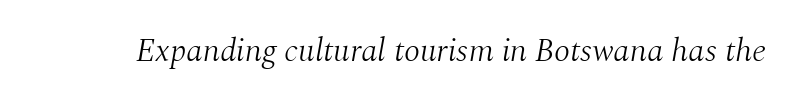
{"serif": "yes", "italic": "yes", "lean": "right", "slant_degrees": 10, "bold": "no", "weight": "light", "width": "normal", "stroke_contrast": "medium", "x_height": "medium", "monospaced": "no", "underline": "no", "letter_spacing": "normal", "letter_spacing_em": 0.0, "glyph_px": 33}
